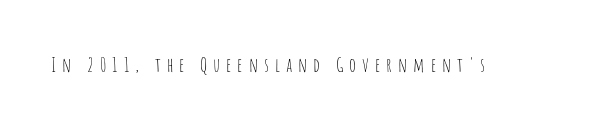
The image shows 20 px text type, upright; set unusually wide letter spacing (+0.3 em), not underlined.
